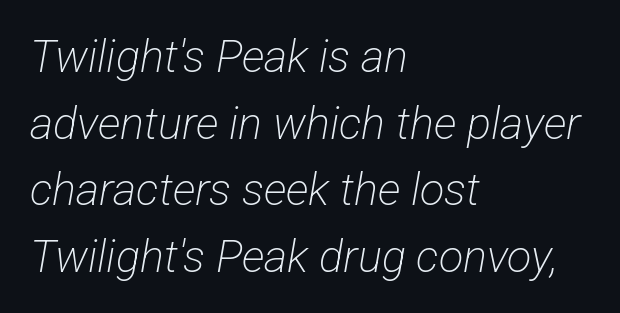
The image shows 45 px light, condensed sans-serif type; set left-aligned, normal line spacing (1.48x), normal letter spacing, not underlined; low stroke contrast and a medium x-height.
